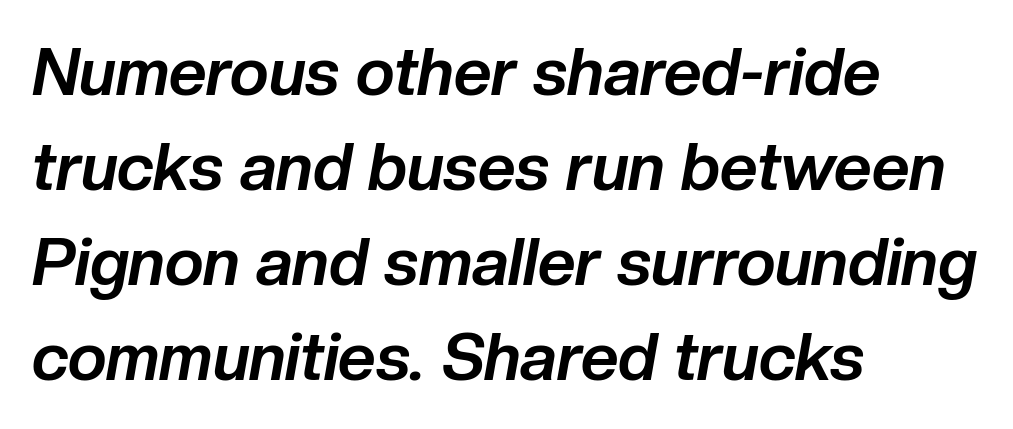
The image shows 66 px bold type, italic (leaning right); set left-aligned, normal line spacing (1.44x), normal letter spacing, not underlined; low stroke contrast and a medium x-height.
